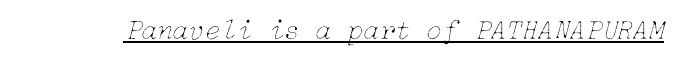
{"italic": "yes", "lean": "right", "slant_degrees": 15, "bold": "no", "weight": "thin", "width": "normal", "stroke_contrast": "low", "x_height": "medium", "underline": "yes", "letter_spacing": "normal", "letter_spacing_em": 0.0, "glyph_px": 29}
